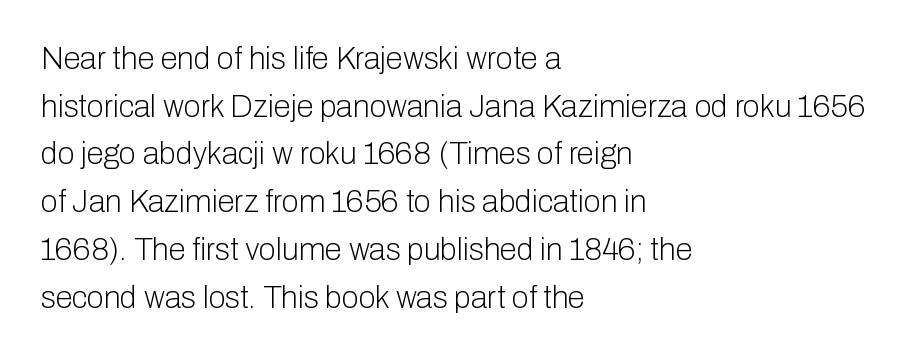
Has an underline been added? It has not. Is the type heavy? It reads as light-to-regular instead. Students, note that the glyphs here touch the page at normal intervals. The type sits square on the baseline with zero lean.
